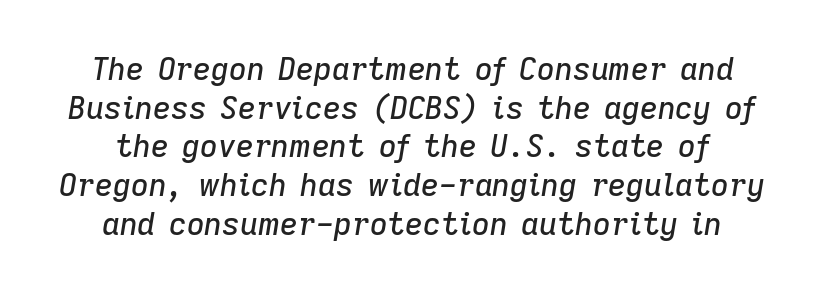
Q: Is the text italic (slanted)? A: Yes, it leans right by about 9 degrees.
Q: Is the text underlined? A: No.
Q: Is the spacing between letters normal or unusually wide? A: Normal.
Q: Is the spacing between lines tight, normal or loose? A: Normal.
Q: Width (condensed, normal, or wide)? A: Normal.
Q: Stroke contrast? A: Low.
Q: x-height? A: Medium.
Q: Monospaced? A: No.
